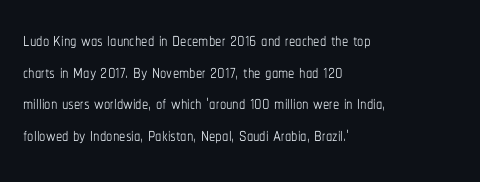
{"italic": "no", "bold": "no", "underline": "no", "align": "left", "line_spacing": "normal", "line_spacing_ratio": 1.27, "letter_spacing": "normal", "letter_spacing_em": 0.0, "glyph_px": 25}
